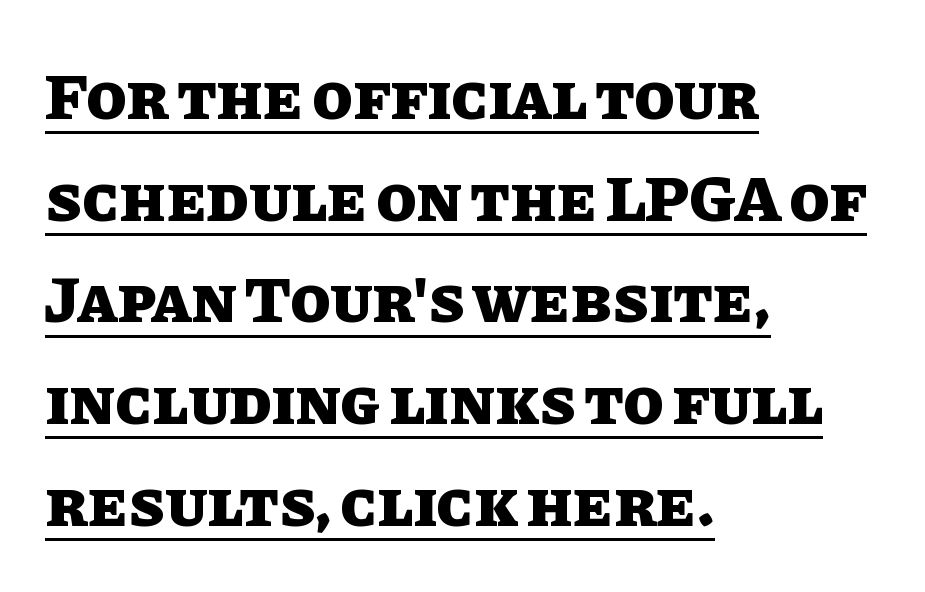
The image shows 66 px heavy type, upright; set left-aligned, normal line spacing (1.54x), normal letter spacing, underlined; low stroke contrast and a large x-height.
